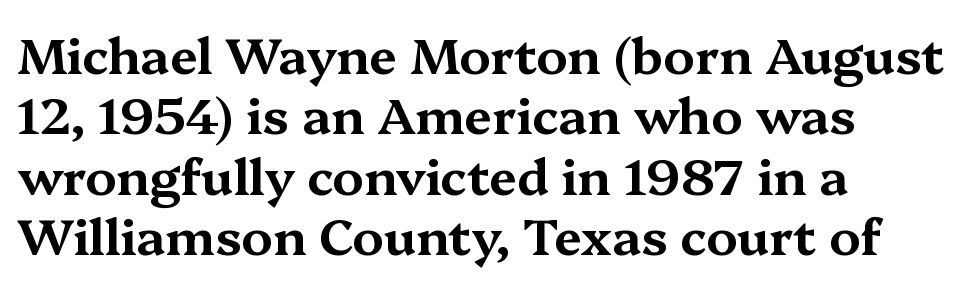
The words here are not underlined. One-word summary of the alignment: left. These lines were composed using upright roman letters. Each letter's strokes conclude with small projecting serifs. Proportional: the letters do not fall into vertical columns. How are the letters spaced? Ordinarily, with no added tracking.
